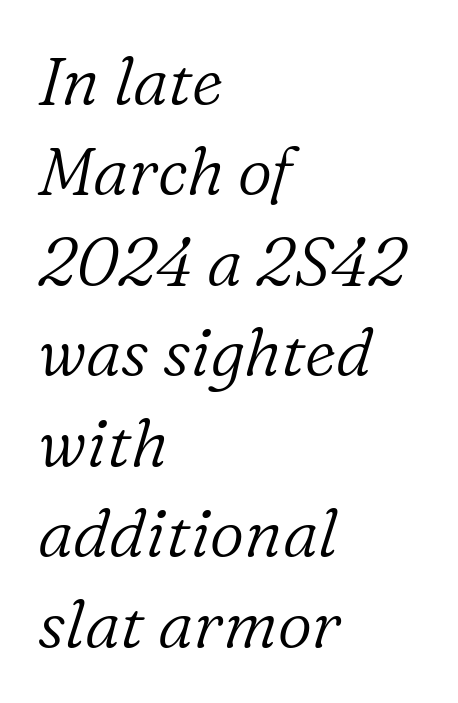
The image shows 67 px light serif type, italic (leaning right); set left-aligned, normal line spacing (1.35x), normal letter spacing, not underlined; low stroke contrast and a medium x-height.
